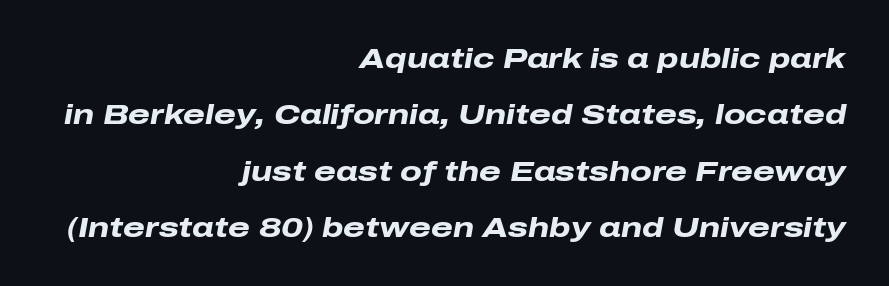
The image shows 28 px heavy, wide type, italic (leaning right); set right-aligned, loose line spacing (2.01x), normal letter spacing, not underlined; low stroke contrast and a medium x-height.
